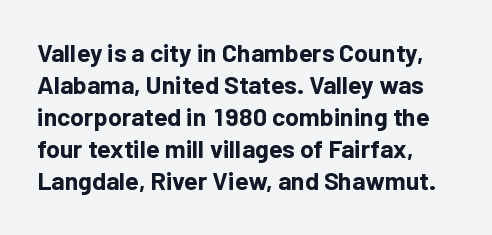
The typesetter chose a ragged-right arrangement here. The line texture is even and compact thanks to regular tracking. Summary of weight: heavy, a full bold. Vertically, the passage feels balanced, rows spaced as you'd expect. In terms of posture, this sample is upright.
